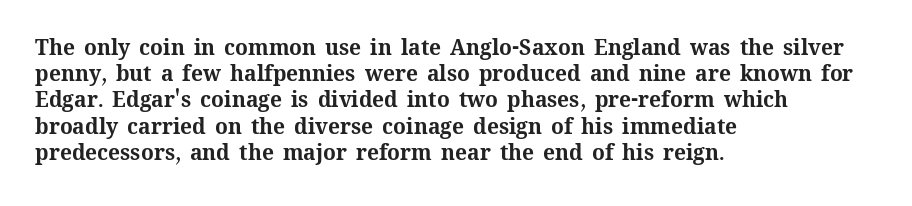
{"italic": "no", "bold": "yes", "underline": "no", "align": "left", "line_spacing": "normal", "line_spacing_ratio": 1.25, "letter_spacing": "normal", "letter_spacing_em": 0.0, "glyph_px": 21}
